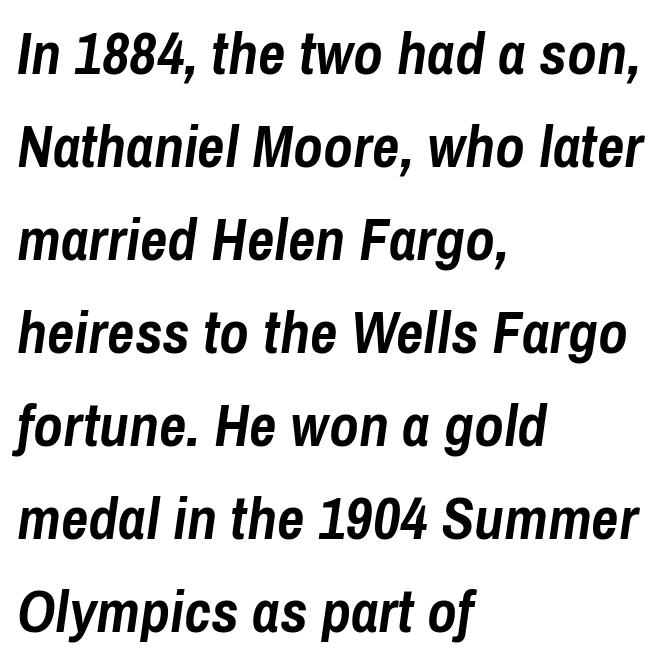
Q: Is the text bold? A: Yes.
Q: Is the text italic (slanted)? A: Yes, it leans right by about 8 degrees.
Q: Is the text underlined? A: No.
Q: How is the paragraph aligned? A: Left-aligned.
Q: Is the spacing between letters normal or unusually wide? A: Normal.
Q: Is the spacing between lines tight, normal or loose? A: Normal.
Q: Width (condensed, normal, or wide)? A: Condensed.
Q: Stroke contrast? A: Low.
Q: x-height? A: Medium.
Q: Monospaced? A: No.
